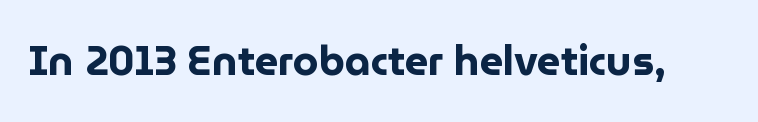
{"serif": "no", "italic": "no", "bold": "yes", "weight": "bold", "width": "normal", "stroke_contrast": "low", "x_height": "medium", "monospaced": "no", "underline": "no", "letter_spacing": "normal", "letter_spacing_em": 0.0, "glyph_px": 41}
